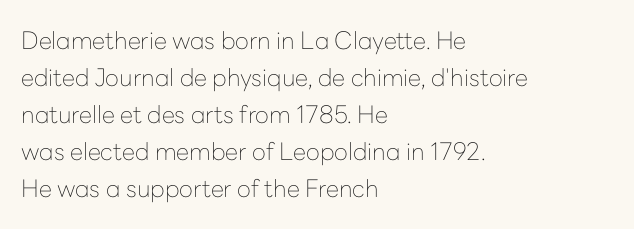
Q: Is the text bold? A: No.
Q: Is the text italic (slanted)? A: No, it is upright.
Q: Is the text underlined? A: No.
Q: How is the paragraph aligned? A: Left-aligned.
Q: Is the spacing between letters normal or unusually wide? A: Normal.
Q: Is the spacing between lines tight, normal or loose? A: Normal.
